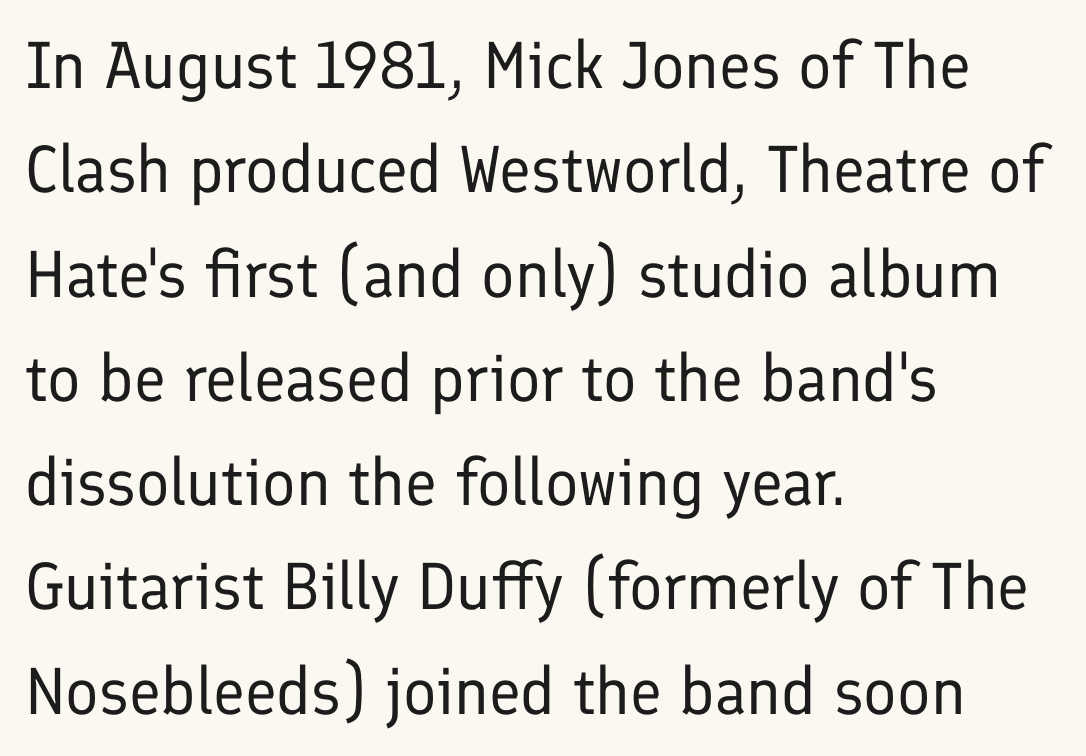
{"serif": "no", "italic": "no", "bold": "no", "weight": "regular", "width": "normal", "stroke_contrast": "low", "x_height": "medium", "monospaced": "no", "underline": "no", "align": "left", "line_spacing": "normal", "line_spacing_ratio": 1.58, "letter_spacing": "normal", "letter_spacing_em": 0.0, "glyph_px": 66}
